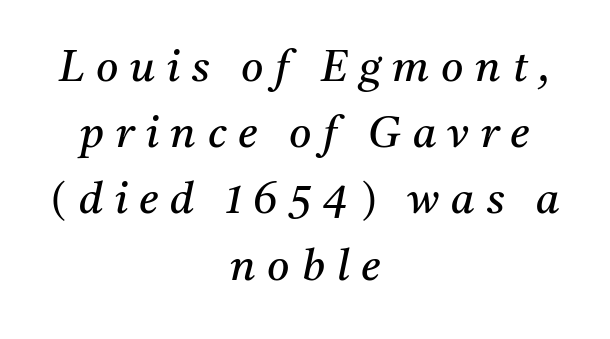
Q: Is the text bold? A: No.
Q: Is the text italic (slanted)? A: Yes, it leans right by about 11 degrees.
Q: Is the typeface a serif or a sans-serif typeface? A: Serif.
Q: Is the text underlined? A: No.
Q: How is the paragraph aligned? A: Centered.
Q: Is the spacing between letters normal or unusually wide? A: Unusually wide.
Q: Is the spacing between lines tight, normal or loose? A: Normal.
Q: Width (condensed, normal, or wide)? A: Normal.
Q: Stroke contrast? A: Medium.
Q: x-height? A: Medium.
Q: Monospaced? A: No.
